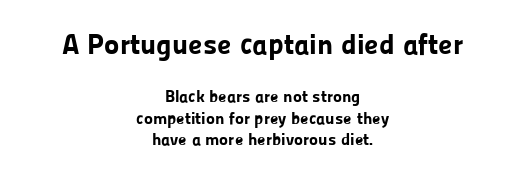
{"serif": "no", "italic": "no", "bold": "yes", "weight": "bold", "width": "normal", "stroke_contrast": "low", "x_height": "medium", "monospaced": "no", "underline": "no", "align": "center", "line_spacing": "normal", "line_spacing_ratio": 1.25, "letter_spacing": "normal", "letter_spacing_em": 0.0, "larger_block": "first", "size_ratio": 1.71, "glyph_px": 29}
